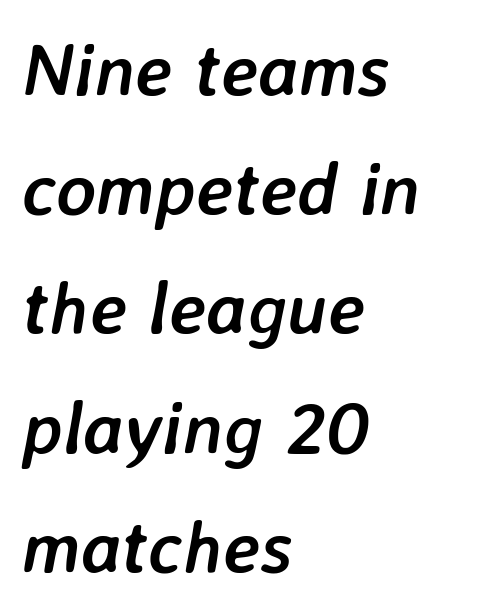
Q: Is the text bold? A: Yes.
Q: Is the text italic (slanted)? A: Yes, it leans right by about 7 degrees.
Q: Is the text underlined? A: No.
Q: How is the paragraph aligned? A: Left-aligned.
Q: Is the spacing between letters normal or unusually wide? A: Normal.
Q: Is the spacing between lines tight, normal or loose? A: Normal.
Q: Width (condensed, normal, or wide)? A: Normal.
Q: Stroke contrast? A: Low.
Q: x-height? A: Medium.
Q: Monospaced? A: No.
